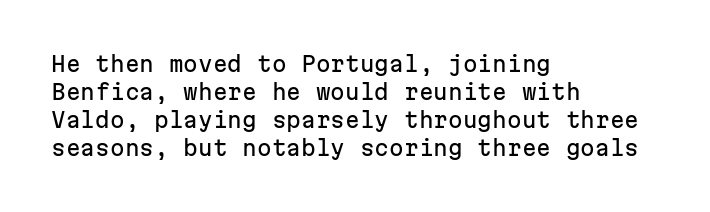
The image shows 21 px text type, upright; set left-aligned, normal line spacing (1.33x), normal letter spacing, not underlined.
